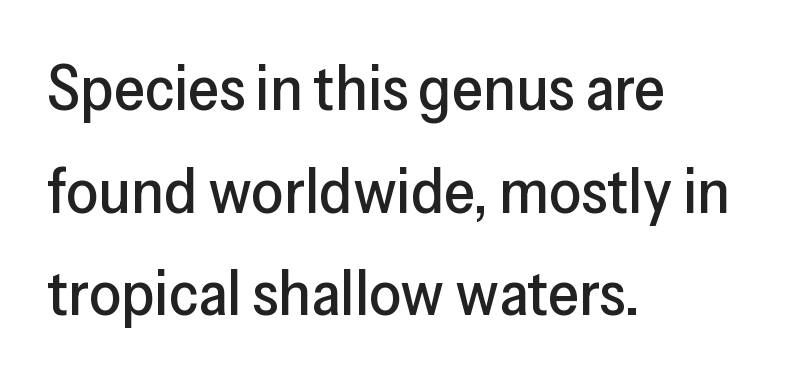
This is sans-serif lettering, the kind often seen on screens and signage. Tall strokes in this sample are plumb rather than angled. These lines stack with their left ends in a neat column. Nobody touched the tracking dial on this one. Vertical spacing — default. Is this a fixed-width face? No — the glyphs have proportional, varying widths.
